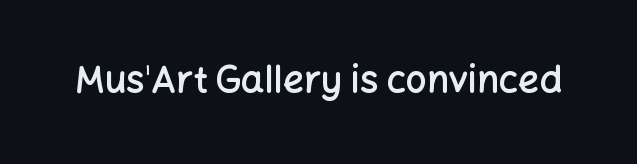
The image shows 37 px semibold sans-serif type, upright; set normal letter spacing, not underlined; low stroke contrast and a medium x-height.
